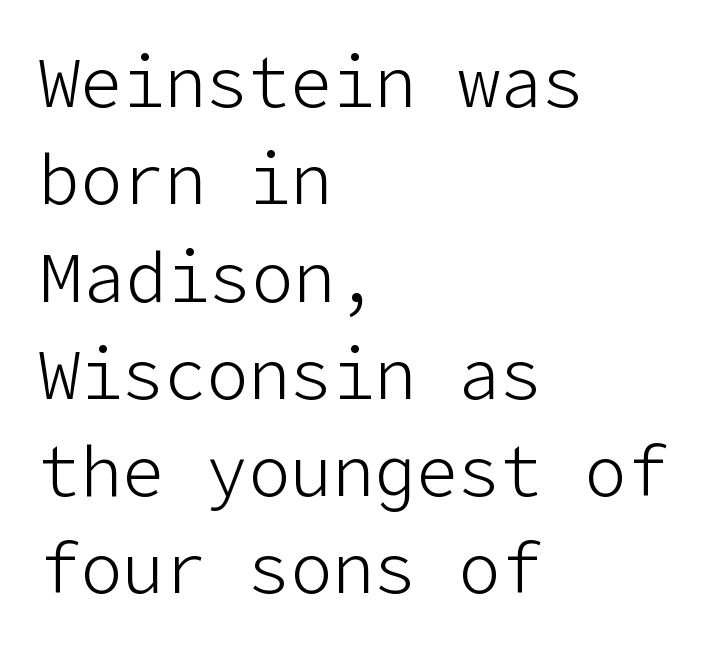
The image shows 70 px light sans-serif type, upright; set left-aligned, normal line spacing (1.39x), normal letter spacing, not underlined; low stroke contrast and a medium x-height.
